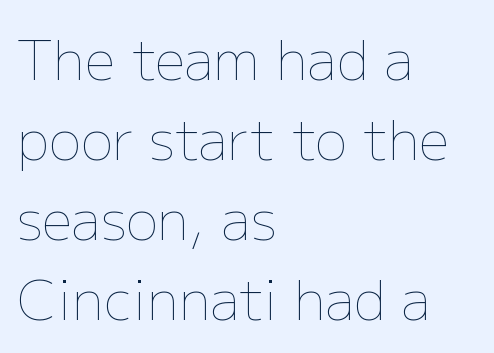
The image shows 54 px thin type, upright; set left-aligned, normal line spacing (1.48x), normal letter spacing, not underlined; low stroke contrast and a medium x-height.
